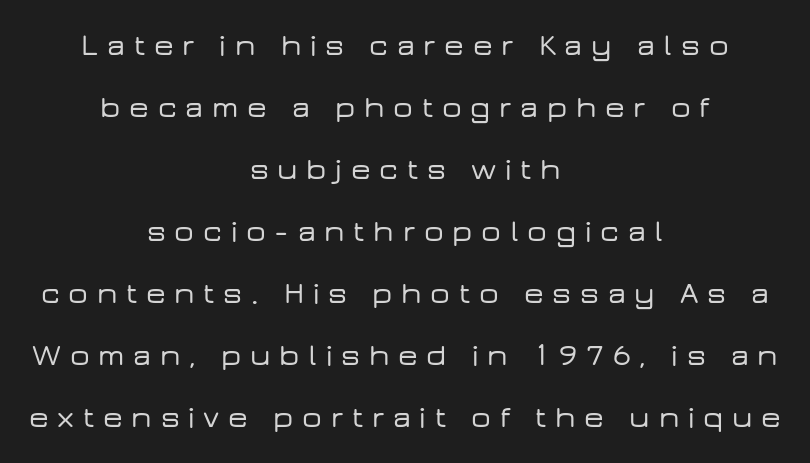
Each line is balanced around a shared central axis. These lines are rendered in a variable-pitch font. These lines stand farther apart than default settings would place them. A roman cut, with each character standing at attention.
